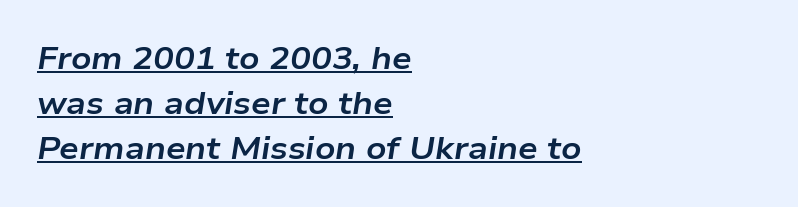
Q: Is the text bold? A: Yes.
Q: Is the text italic (slanted)? A: Yes, it leans right by about 9 degrees.
Q: Is the text underlined? A: Yes.
Q: How is the paragraph aligned? A: Left-aligned.
Q: Is the spacing between letters normal or unusually wide? A: Normal.
Q: Is the spacing between lines tight, normal or loose? A: Normal.
Q: Width (condensed, normal, or wide)? A: Wide.
Q: Stroke contrast? A: Low.
Q: x-height? A: Medium.
Q: Monospaced? A: No.
